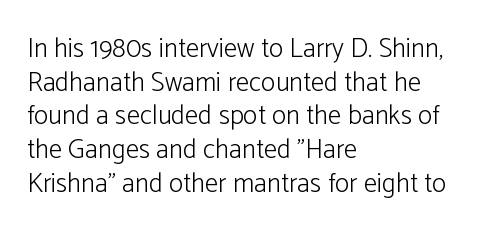
Whoever set this chose a conventional vertical rhythm. Each stroke keeps to a modest, everyday thickness or less. Is there any slant? The stems are plumb. Any mark beneath the type? The region is blank. Horizontal alignment here is leftward, the default for most running prose.
